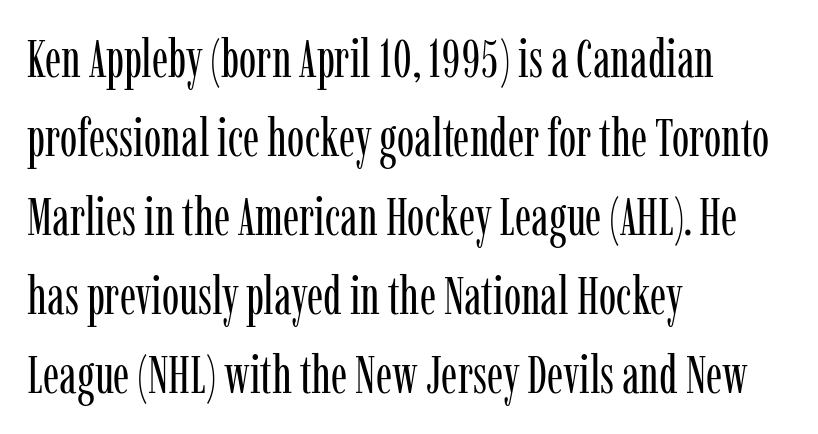
The image shows 52 px regular-weight, condensed serif type, upright; set left-aligned, normal line spacing (1.52x), normal letter spacing, not underlined; low stroke contrast and a medium x-height.
